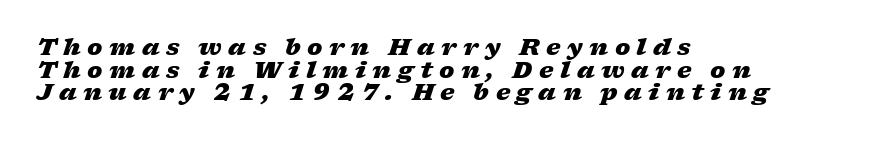
When letters slant like this, we call the style italic. Alignment: flush left. Chunky letters — that's bold for sure. Notice how descenders almost collide with the ascenders below — that's tight leading. A typesetter would call this heavily tracked-out type.
